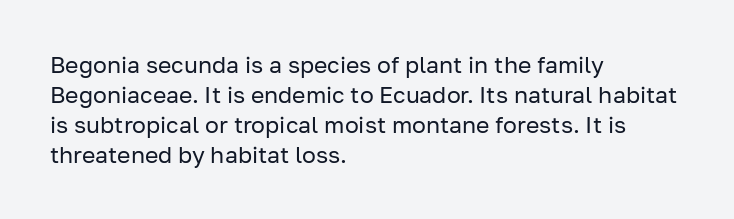
The image shows 23 px text type, upright; set left-aligned, normal line spacing (1.3x), normal letter spacing, not underlined.
